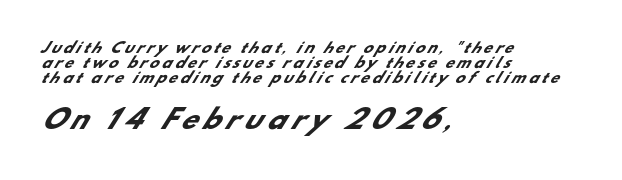
Q: Is the text bold? A: Yes.
Q: Is the text underlined? A: No.
Q: How is the paragraph aligned? A: Left-aligned.
Q: Is the spacing between letters normal or unusually wide? A: Unusually wide.
Q: Is the spacing between lines tight, normal or loose? A: Tight.
Q: Which block of text is set in a larger size, the first (top) or the second (bottom)? A: The second (bottom) one.
